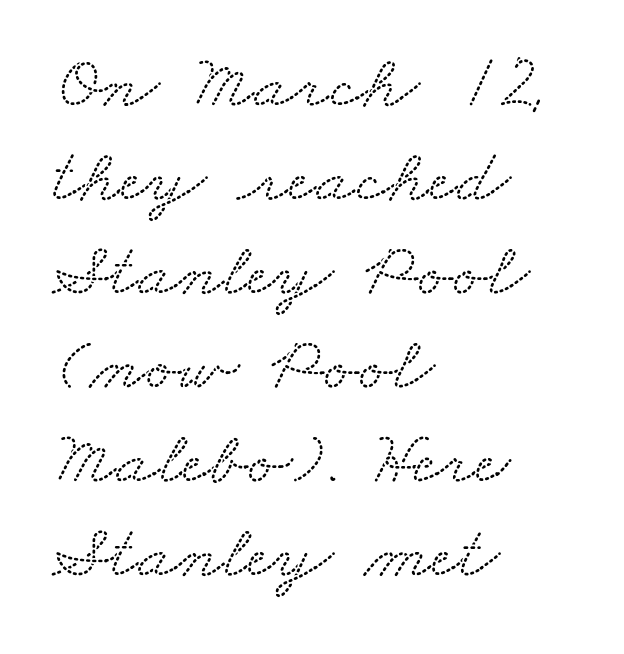
The image shows 77 px wide serif type; set left-aligned, line spacing 1.22x, normal letter spacing, not underlined; low stroke contrast and a small x-height.
